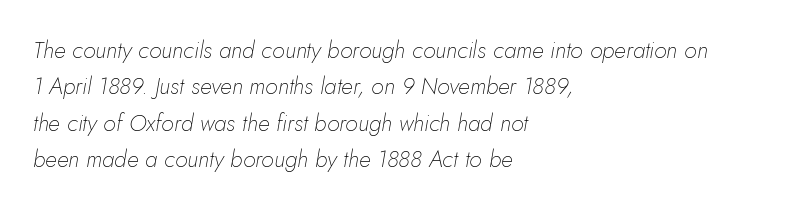
Weight: not bold — regular or lighter. Baseline-to-baseline distance is the conventional proportion of letter height. The axis of the letterforms is tilted away from vertical. Which margin do the lines hug? The left one — the right edge is uneven. Any mark beneath the type? The region is blank.
